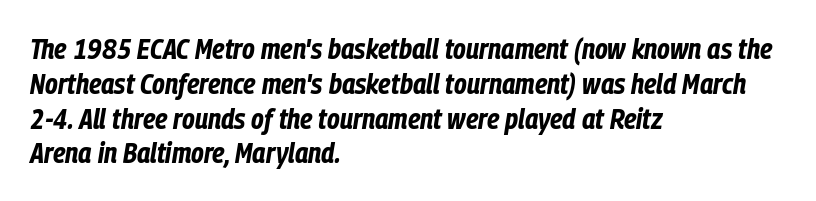
{"italic": "yes", "lean": "right", "slant_degrees": 9, "bold": "yes", "weight": "bold", "width": "condensed", "stroke_contrast": "low", "x_height": "medium", "monospaced": "no", "underline": "no", "align": "left", "line_spacing_ratio": 1.2, "letter_spacing": "normal", "letter_spacing_em": 0.0, "glyph_px": 29}
